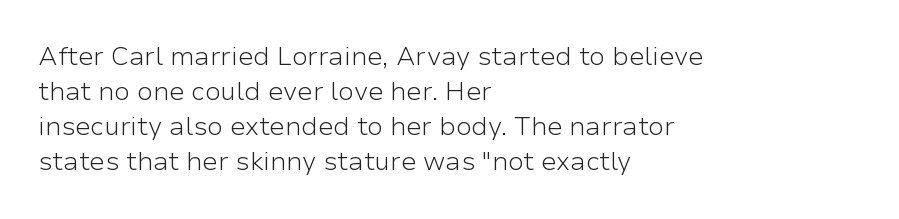
The image shows 26 px text type, upright; set left-aligned, normal line spacing (1.35x), normal letter spacing, not underlined.
